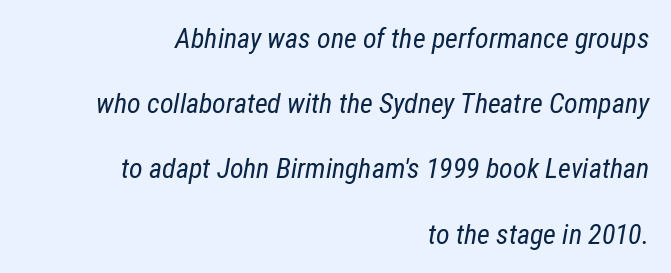
Q: Is the text bold? A: No.
Q: Is the text italic (slanted)? A: Yes, it leans right by about 12 degrees.
Q: Is the text underlined? A: No.
Q: How is the paragraph aligned? A: Right-aligned.
Q: Is the spacing between letters normal or unusually wide? A: Normal.
Q: Is the spacing between lines tight, normal or loose? A: Loose.
Q: Width (condensed, normal, or wide)? A: Condensed.
Q: Stroke contrast? A: Low.
Q: x-height? A: Medium.
Q: Monospaced? A: No.
